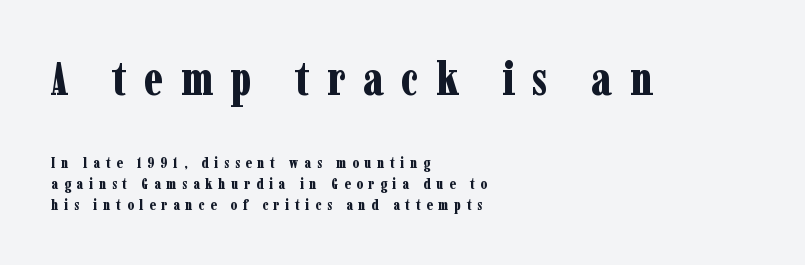
{"serif": "yes", "italic": "no", "bold": "yes", "weight": "bold", "width": "condensed", "stroke_contrast": "low", "x_height": "medium", "monospaced": "no", "underline": "no", "align": "left", "line_spacing": "normal", "line_spacing_ratio": 1.41, "letter_spacing": "wide", "letter_spacing_em": 0.38, "larger_block": "first", "size_ratio": 3.07, "glyph_px": 46}
